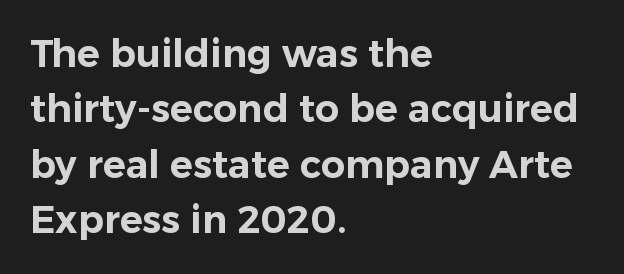
The image shows 38 px sans-serif type, upright; set left-aligned, normal line spacing (1.46x), normal letter spacing, not underlined; low stroke contrast and a medium x-height.
